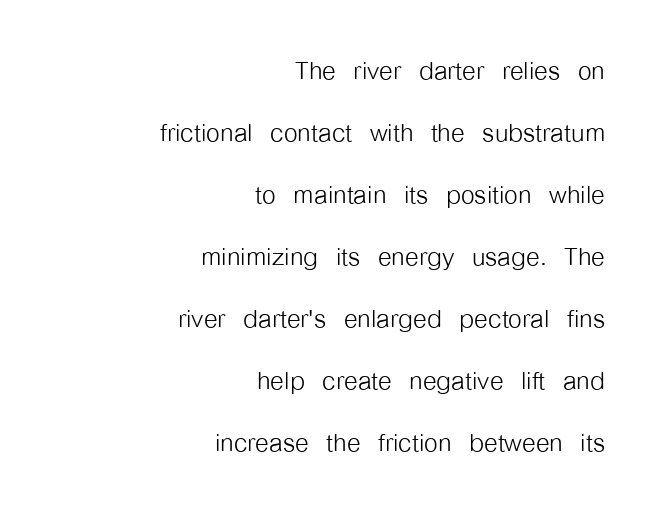
The image shows 35 px light, condensed sans-serif type, upright; set right-aligned, line spacing 1.77x, normal letter spacing, not underlined; low stroke contrast and a medium x-height.
